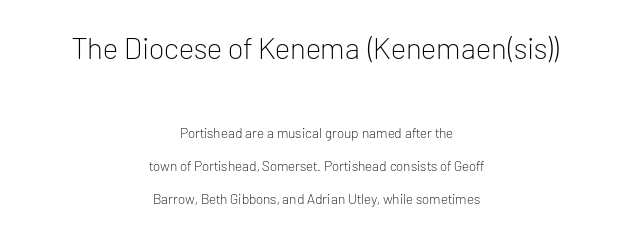
The image shows 30 px light sans-serif type, upright; set centered, loose line spacing (2.37x), normal letter spacing, not underlined; the first (top) block is 2.14x larger; low stroke contrast and a medium x-height.
